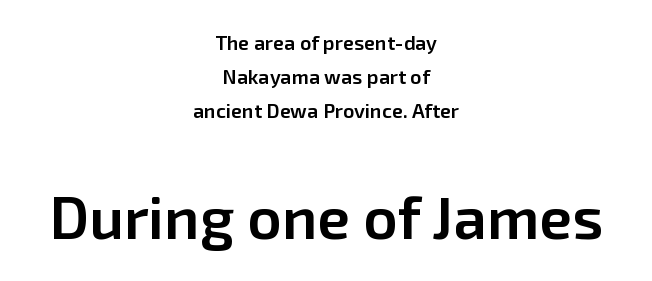
Q: Is the text bold? A: Semi-bold.
Q: Is the text italic (slanted)? A: No, it is upright.
Q: Is the typeface a serif or a sans-serif typeface? A: Sans-serif.
Q: Is the text underlined? A: No.
Q: How is the paragraph aligned? A: Centered.
Q: Is the spacing between letters normal or unusually wide? A: Normal.
Q: Is the spacing between lines tight, normal or loose? A: Normal.
Q: Which block of text is set in a larger size, the first (top) or the second (bottom)? A: The second (bottom) one.
Q: Width (condensed, normal, or wide)? A: Normal.
Q: Stroke contrast? A: Low.
Q: x-height? A: Medium.
Q: Monospaced? A: No.
